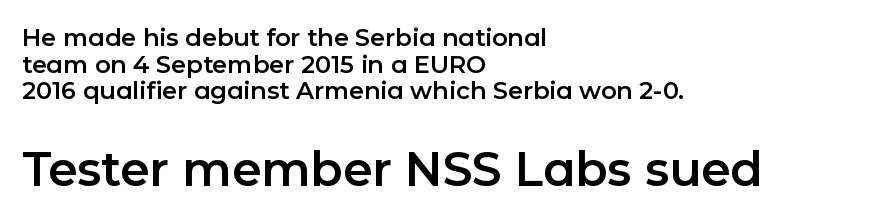
Q: Is the text italic (slanted)? A: No, it is upright.
Q: Is the typeface a serif or a sans-serif typeface? A: Sans-serif.
Q: Is the text underlined? A: No.
Q: How is the paragraph aligned? A: Left-aligned.
Q: Is the spacing between letters normal or unusually wide? A: Normal.
Q: Is the spacing between lines tight, normal or loose? A: Tight.
Q: Which block of text is set in a larger size, the first (top) or the second (bottom)? A: The second (bottom) one.
Q: Width (condensed, normal, or wide)? A: Normal.
Q: Stroke contrast? A: Low.
Q: x-height? A: Medium.
Q: Monospaced? A: No.
